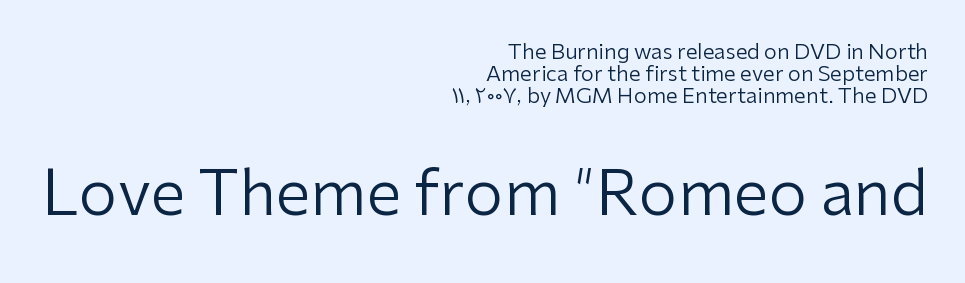
Q: Is the text bold? A: No.
Q: Is the text italic (slanted)? A: No, it is upright.
Q: Is the typeface a serif or a sans-serif typeface? A: Sans-serif.
Q: Is the text underlined? A: No.
Q: How is the paragraph aligned? A: Right-aligned.
Q: Is the spacing between letters normal or unusually wide? A: Normal.
Q: Is the spacing between lines tight, normal or loose? A: Tight.
Q: Which block of text is set in a larger size, the first (top) or the second (bottom)? A: The second (bottom) one.
Q: Width (condensed, normal, or wide)? A: Normal.
Q: Stroke contrast? A: Low.
Q: x-height? A: Medium.
Q: Monospaced? A: No.
